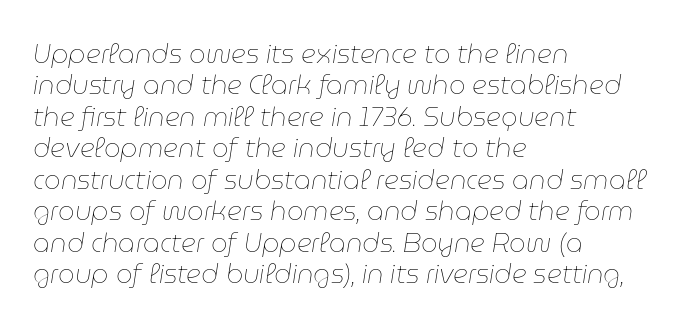
{"italic": "yes", "lean": "right", "slant_degrees": 9, "bold": "no", "underline": "no", "align": "left", "line_spacing_ratio": 1.21, "letter_spacing": "normal", "letter_spacing_em": 0.0, "glyph_px": 26}
